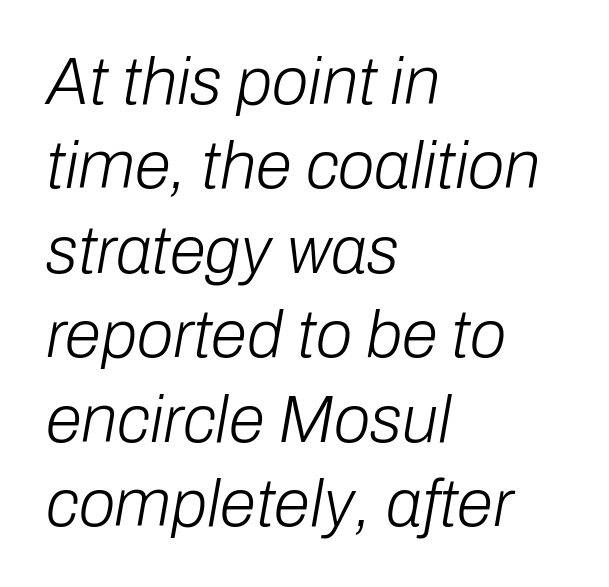
{"italic": "yes", "lean": "right", "slant_degrees": 10, "bold": "no", "weight": "light", "width": "normal", "stroke_contrast": "low", "x_height": "medium", "monospaced": "no", "underline": "no", "align": "left", "line_spacing": "normal", "line_spacing_ratio": 1.28, "letter_spacing": "normal", "letter_spacing_em": 0.0, "glyph_px": 66}
